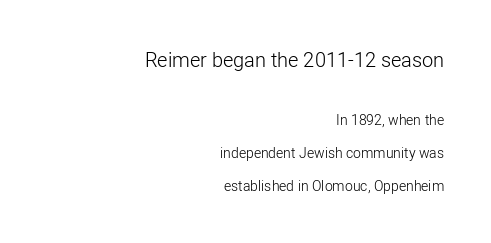
The image shows 20 px text type, upright; set right-aligned, loose line spacing (2.38x), normal letter spacing, not underlined; the first (top) block is 1.43x larger.
